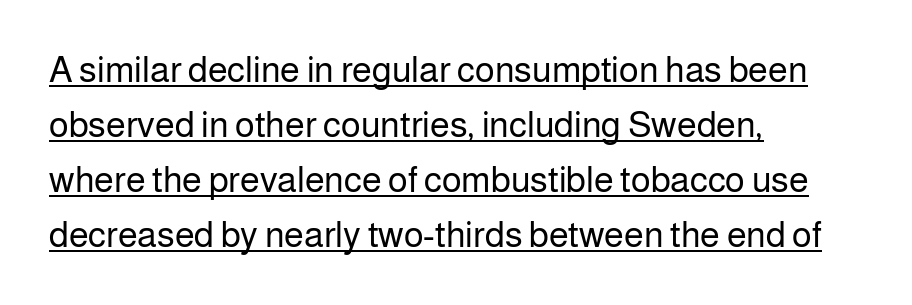
Q: Is the text bold? A: No.
Q: Is the text italic (slanted)? A: No, it is upright.
Q: Is the typeface a serif or a sans-serif typeface? A: Sans-serif.
Q: Is the text underlined? A: Yes.
Q: How is the paragraph aligned? A: Left-aligned.
Q: Is the spacing between letters normal or unusually wide? A: Normal.
Q: Is the spacing between lines tight, normal or loose? A: Normal.
Q: Width (condensed, normal, or wide)? A: Normal.
Q: Stroke contrast? A: Low.
Q: x-height? A: Medium.
Q: Monospaced? A: No.
